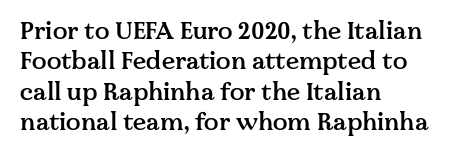
Q: Is the text bold? A: Semi-bold.
Q: Is the text italic (slanted)? A: No, it is upright.
Q: Is the text underlined? A: No.
Q: How is the paragraph aligned? A: Left-aligned.
Q: Is the spacing between letters normal or unusually wide? A: Normal.
Q: Is the spacing between lines tight, normal or loose? A: Normal.
